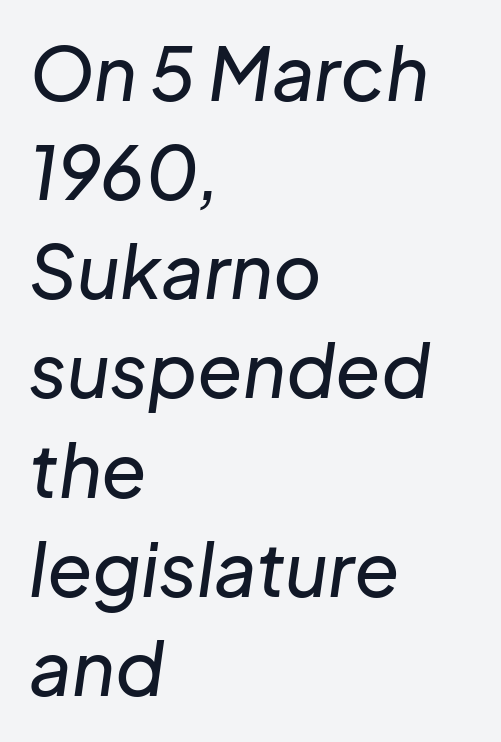
The paragraph shown leans on its left margin. This sample keeps an unexceptional amount of space between lines. The face used here has a pronounced slope to its letters. These lines are rendered in a variable-pitch font. Nobody drew a line under any word here.
